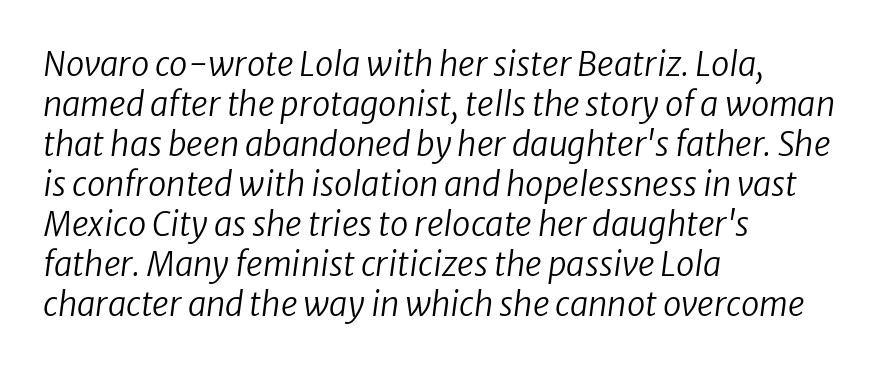
{"italic": "yes", "lean": "right", "slant_degrees": 8, "bold": "no", "weight": "regular", "width": "normal", "stroke_contrast": "low", "x_height": "medium", "monospaced": "no", "underline": "no", "align": "left", "line_spacing_ratio": 1.21, "letter_spacing": "normal", "letter_spacing_em": 0.0, "glyph_px": 33}
